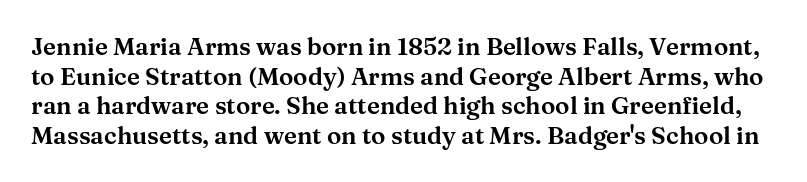
{"italic": "no", "underline": "no", "line_spacing_ratio": 1.23, "letter_spacing": "normal", "letter_spacing_em": 0.0, "glyph_px": 24}
